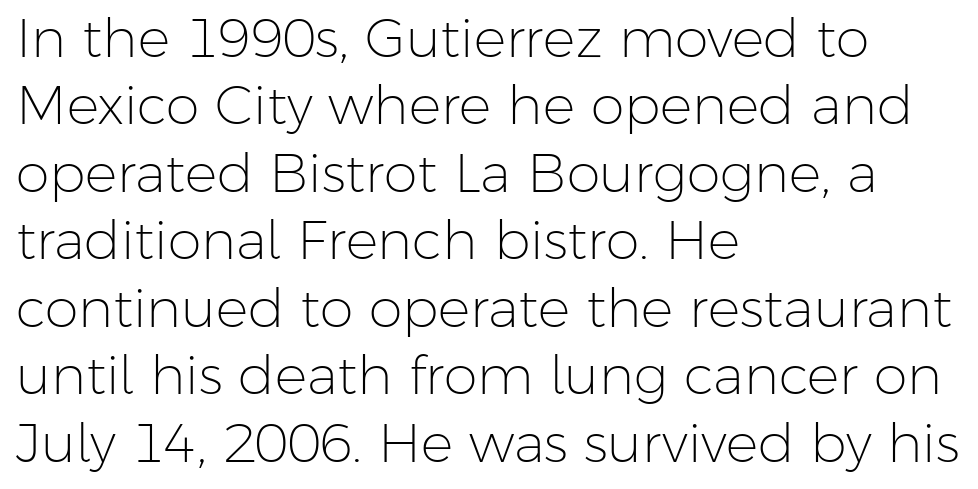
The image shows 54 px light sans-serif type, upright; set left-aligned, normal line spacing (1.25x), normal letter spacing, not underlined; low stroke contrast and a medium x-height.
